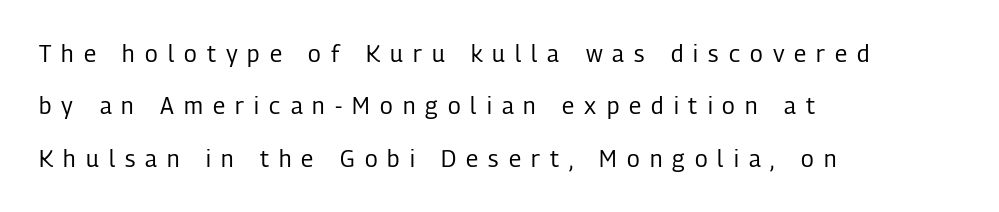
Do the letters lean? They stand straight. The characters are drawn with everyday or finer stroke widths. The space beneath each line is pristine and unruled. Leading is clearly above the norm, producing a sparse column. A classic flush-left, rag-right setting is used for this passage.
